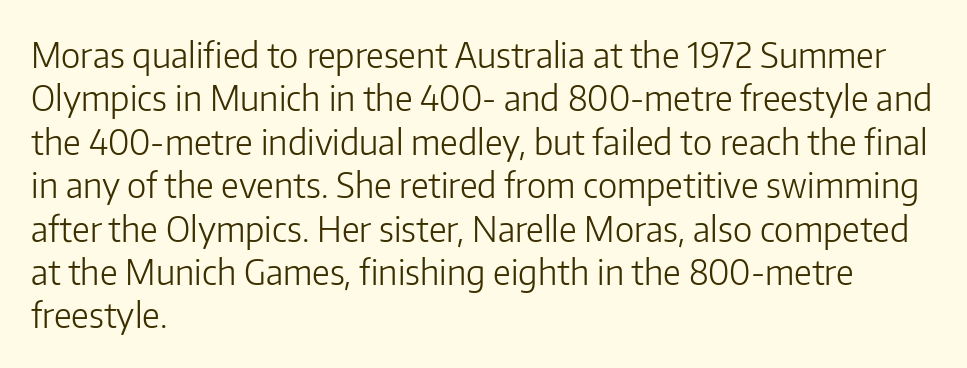
The image shows 35 px light sans-serif type, upright; set left-aligned, line spacing 1.24x, normal letter spacing, not underlined; low stroke contrast and a medium x-height.
